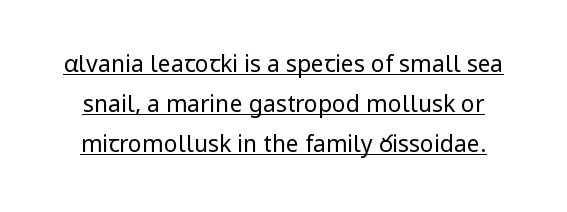
Q: Is the text bold? A: No.
Q: Is the text italic (slanted)? A: No, it is upright.
Q: Is the text underlined? A: Yes.
Q: Is the spacing between letters normal or unusually wide? A: Normal.
